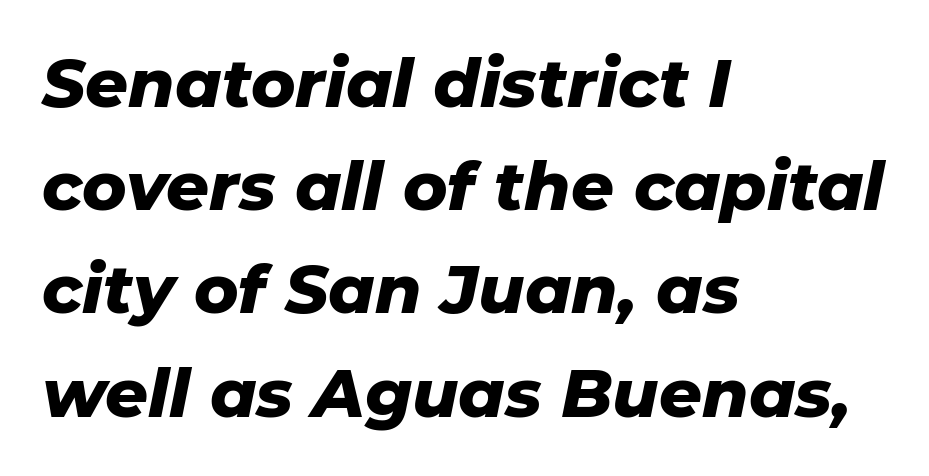
Q: Is the text bold? A: Yes.
Q: Is the text italic (slanted)? A: Yes, it leans right by about 11 degrees.
Q: Is the text underlined? A: No.
Q: How is the paragraph aligned? A: Left-aligned.
Q: Is the spacing between letters normal or unusually wide? A: Normal.
Q: Is the spacing between lines tight, normal or loose? A: Normal.
Q: Width (condensed, normal, or wide)? A: Normal.
Q: Stroke contrast? A: Low.
Q: x-height? A: Medium.
Q: Monospaced? A: No.
